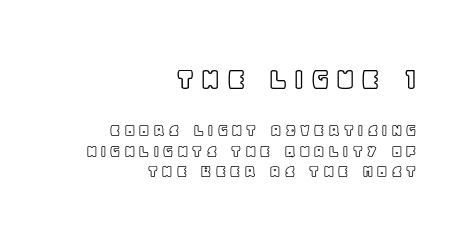
{"italic": "no", "width": "normal", "x_height": "large", "monospaced": "no", "underline": "no", "align": "right", "line_spacing": "tight", "line_spacing_ratio": 1.06, "larger_block": "first", "size_ratio": 1.74, "glyph_px": 33}
